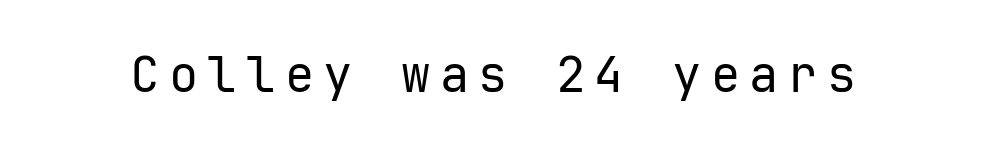
Font category for this specimen: sans-serif. Glance below the letters and you will spot only blank space. No chunkiness to these letters — they're not bold. You could count columns in this text — the font is strictly monospaced.
